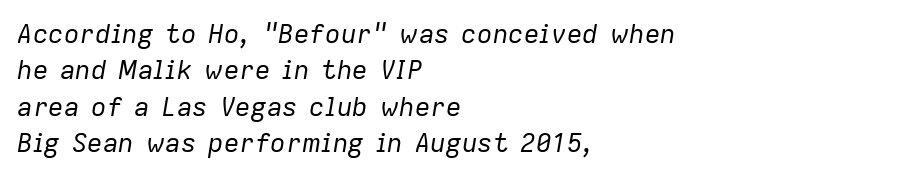
The image shows 26 px text type, italic (leaning right); set left-aligned, normal line spacing (1.4x), normal letter spacing, not underlined.
